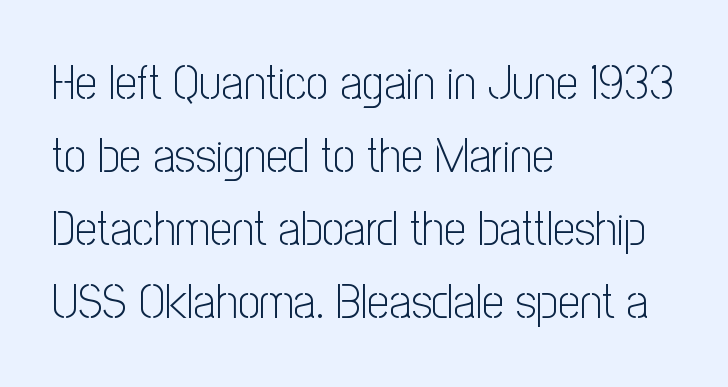
{"serif": "no", "italic": "no", "bold": "no", "weight": "light", "width": "condensed", "stroke_contrast": "low", "x_height": "medium", "monospaced": "no", "underline": "no", "align": "left", "line_spacing": "normal", "line_spacing_ratio": 1.49, "letter_spacing": "normal", "letter_spacing_em": 0.0, "glyph_px": 49}
